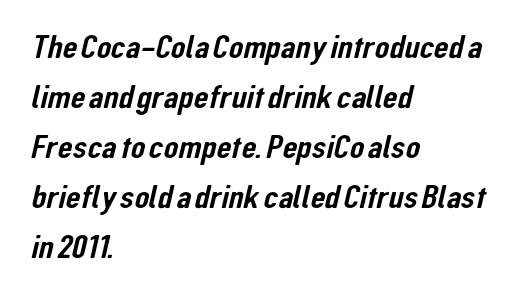
The image shows 34 px condensed sans-serif type; set left-aligned, normal line spacing (1.47x), normal letter spacing, not underlined; low stroke contrast and a medium x-height.
